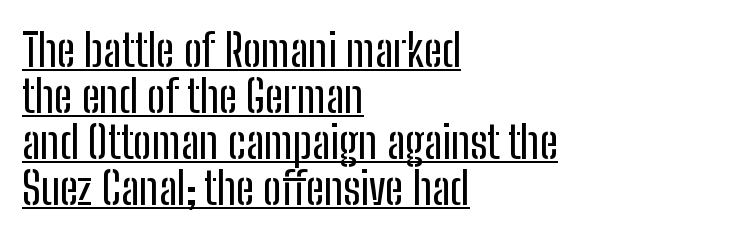
The image shows 45 px condensed sans-serif type, upright; set left-aligned, tight line spacing (1.02x), normal letter spacing, underlined; low stroke contrast and a medium x-height.
